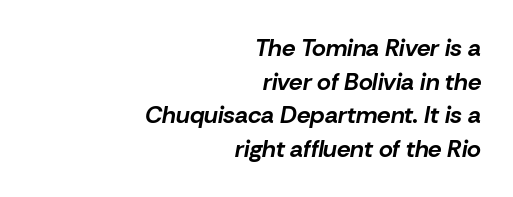
{"italic": "yes", "lean": "right", "slant_degrees": 10, "bold": "yes", "underline": "no", "align": "right", "line_spacing": "normal", "line_spacing_ratio": 1.4, "letter_spacing": "normal", "letter_spacing_em": 0.0, "glyph_px": 24}
